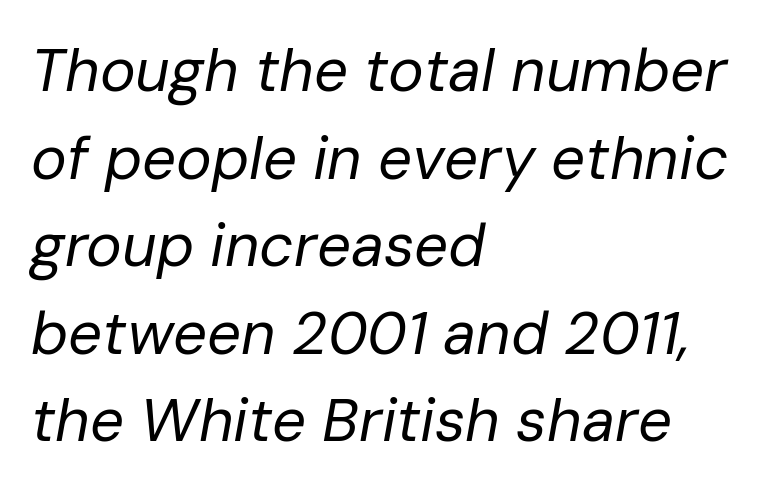
{"italic": "yes", "lean": "right", "slant_degrees": 10, "bold": "no", "weight": "regular", "width": "normal", "stroke_contrast": "low", "x_height": "medium", "monospaced": "no", "underline": "no", "align": "left", "line_spacing": "normal", "line_spacing_ratio": 1.46, "letter_spacing": "normal", "letter_spacing_em": 0.0, "glyph_px": 60}
